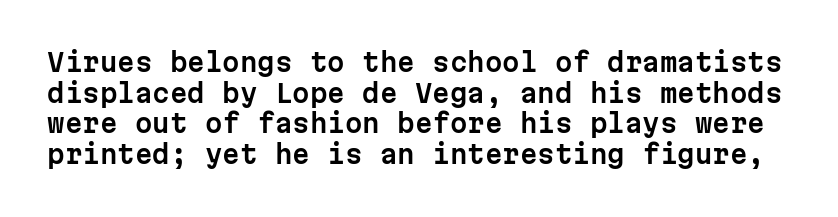
The image shows 25 px text type, upright; set line spacing 1.23x, normal letter spacing, not underlined.
